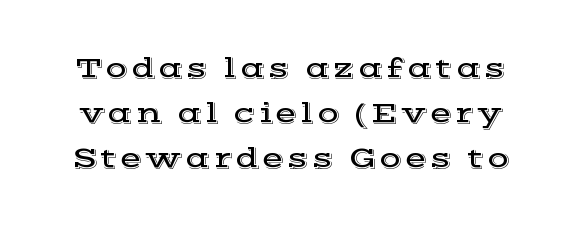
Q: Is the text italic (slanted)? A: No, it is upright.
Q: Is the typeface a serif or a sans-serif typeface? A: Serif.
Q: Is the text underlined? A: No.
Q: Is the spacing between lines tight, normal or loose? A: Normal.
Q: Width (condensed, normal, or wide)? A: Wide.
Q: x-height? A: Medium.
Q: Monospaced? A: No.
